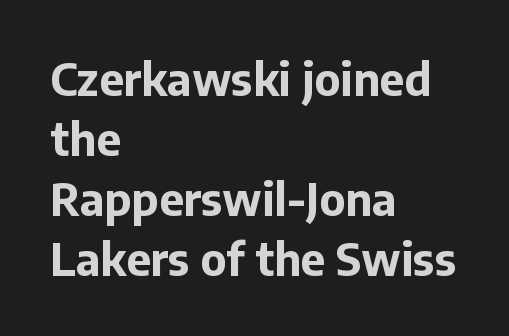
{"serif": "no", "italic": "no", "bold": "yes", "weight": "bold", "width": "normal", "stroke_contrast": "low", "x_height": "medium", "monospaced": "no", "underline": "no", "align": "left", "line_spacing": "normal", "line_spacing_ratio": 1.36, "letter_spacing": "normal", "letter_spacing_em": 0.0, "glyph_px": 44}
